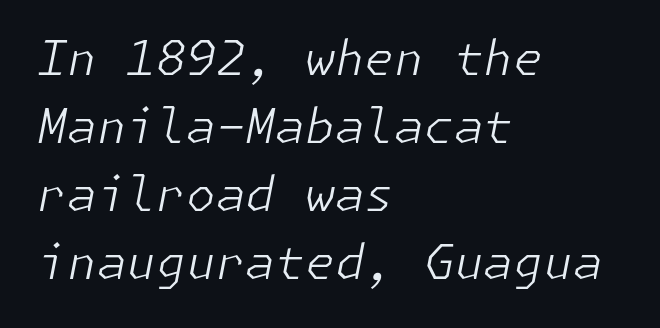
The image shows 48 px light type, italic (leaning right); set left-aligned, normal line spacing (1.42x), normal letter spacing, not underlined; low stroke contrast and a medium x-height.
